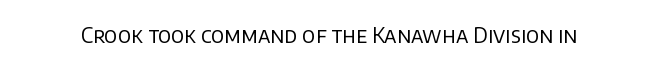
The image shows 21 px text type, upright; set normal letter spacing, not underlined.
